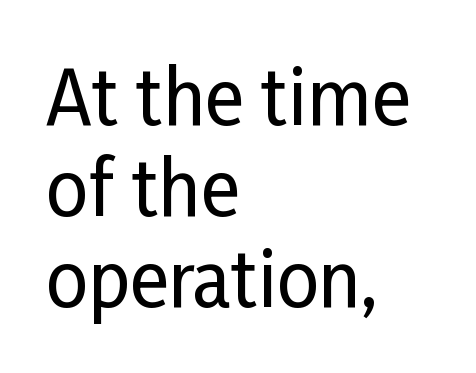
{"serif": "no", "italic": "no", "width": "condensed", "stroke_contrast": "low", "x_height": "medium", "monospaced": "no", "underline": "no", "align": "left", "line_spacing_ratio": 1.23, "letter_spacing": "normal", "letter_spacing_em": 0.0, "glyph_px": 74}
